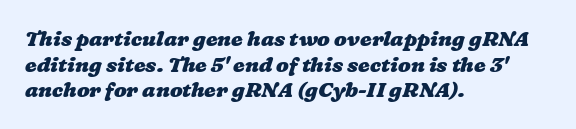
{"bold": "yes", "underline": "no", "align": "left", "line_spacing_ratio": 1.22, "letter_spacing": "normal", "letter_spacing_em": 0.0, "glyph_px": 21}
